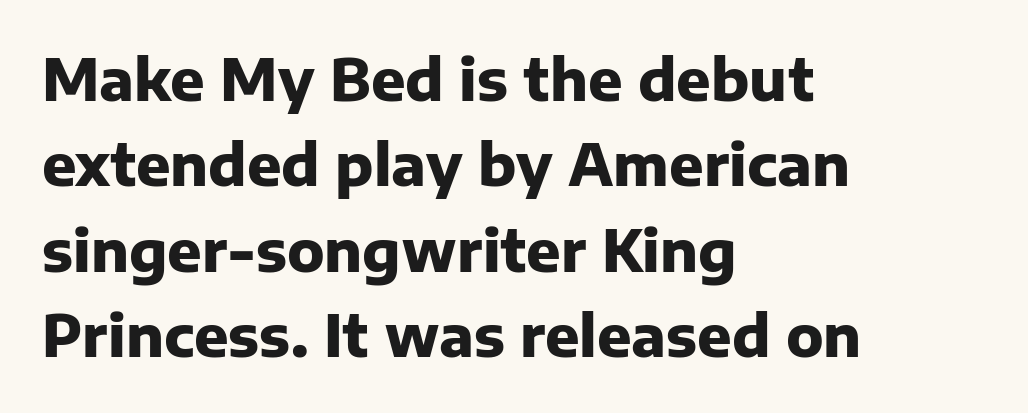
{"serif": "no", "italic": "no", "bold": "yes", "weight": "heavy", "width": "normal", "stroke_contrast": "low", "x_height": "medium", "monospaced": "no", "underline": "no", "align": "left", "line_spacing": "normal", "line_spacing_ratio": 1.5, "letter_spacing": "normal", "letter_spacing_em": 0.0, "glyph_px": 57}
